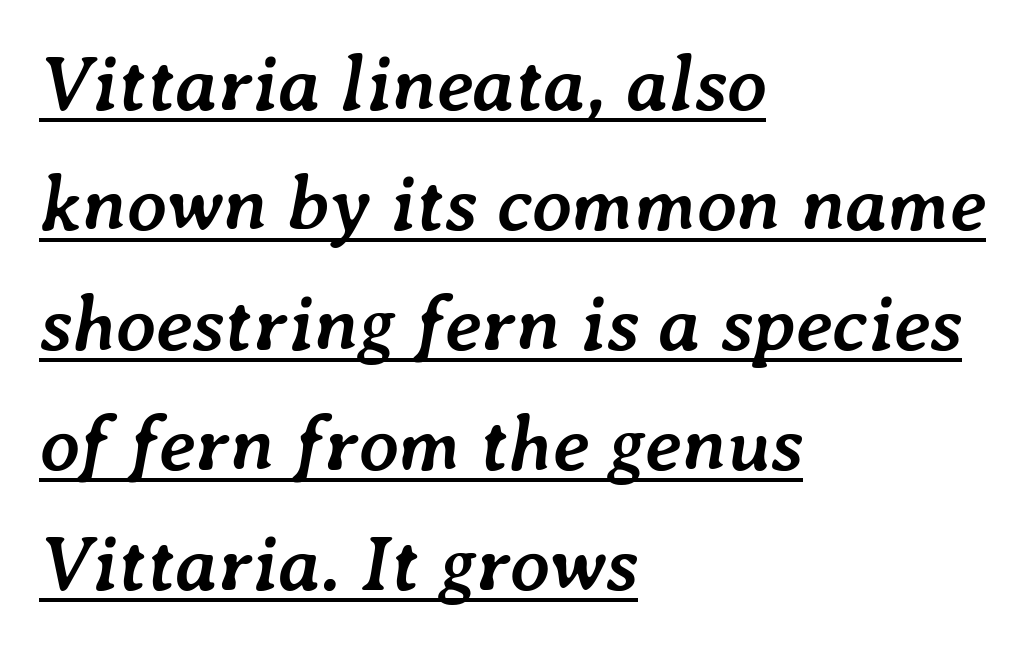
{"italic": "yes", "lean": "right", "slant_degrees": 7, "bold": "yes", "weight": "semibold", "width": "normal", "stroke_contrast": "low", "x_height": "medium", "monospaced": "no", "underline": "yes", "align": "left", "line_spacing": "normal", "line_spacing_ratio": 1.54, "letter_spacing": "normal", "letter_spacing_em": 0.0, "glyph_px": 78}
